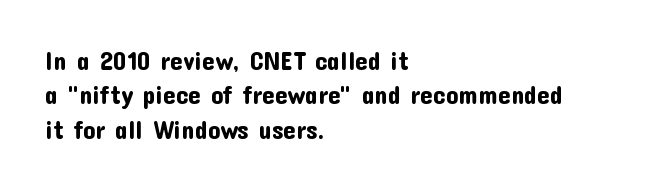
The image shows 25 px text type, upright; set left-aligned, normal line spacing (1.38x), normal letter spacing, not underlined.
